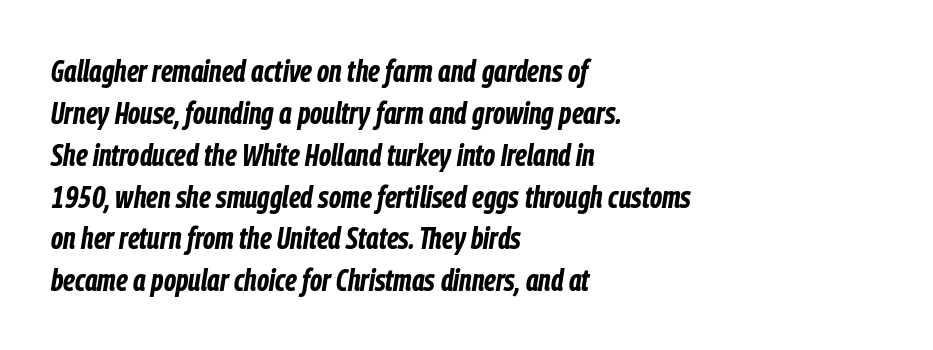
Q: Is the text bold? A: Yes.
Q: Is the text italic (slanted)? A: Yes, it leans right by about 9 degrees.
Q: Is the text underlined? A: No.
Q: How is the paragraph aligned? A: Left-aligned.
Q: Is the spacing between letters normal or unusually wide? A: Normal.
Q: Is the spacing between lines tight, normal or loose? A: Normal.
Q: Width (condensed, normal, or wide)? A: Condensed.
Q: Stroke contrast? A: Low.
Q: x-height? A: Medium.
Q: Monospaced? A: No.
